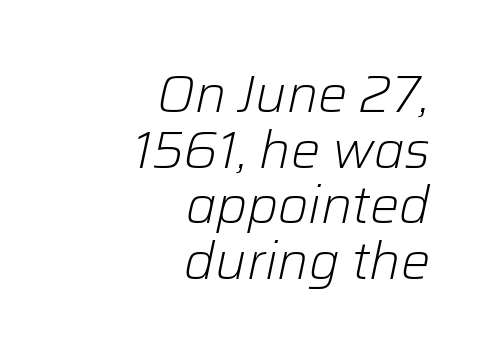
Q: Is the text bold? A: No.
Q: Is the text italic (slanted)? A: Yes, it leans right by about 12 degrees.
Q: Is the text underlined? A: No.
Q: How is the paragraph aligned? A: Right-aligned.
Q: Is the spacing between letters normal or unusually wide? A: Normal.
Q: Is the spacing between lines tight, normal or loose? A: Tight.
Q: Width (condensed, normal, or wide)? A: Normal.
Q: Stroke contrast? A: Low.
Q: x-height? A: Medium.
Q: Monospaced? A: No.
